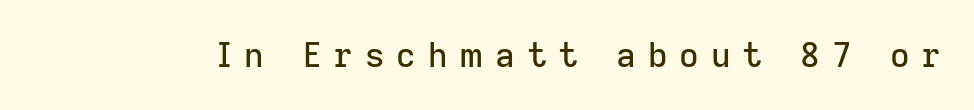
The image shows 34 px sans-serif type, upright; set unusually wide letter spacing (+0.35 em), not underlined; low stroke contrast and a medium x-height.
